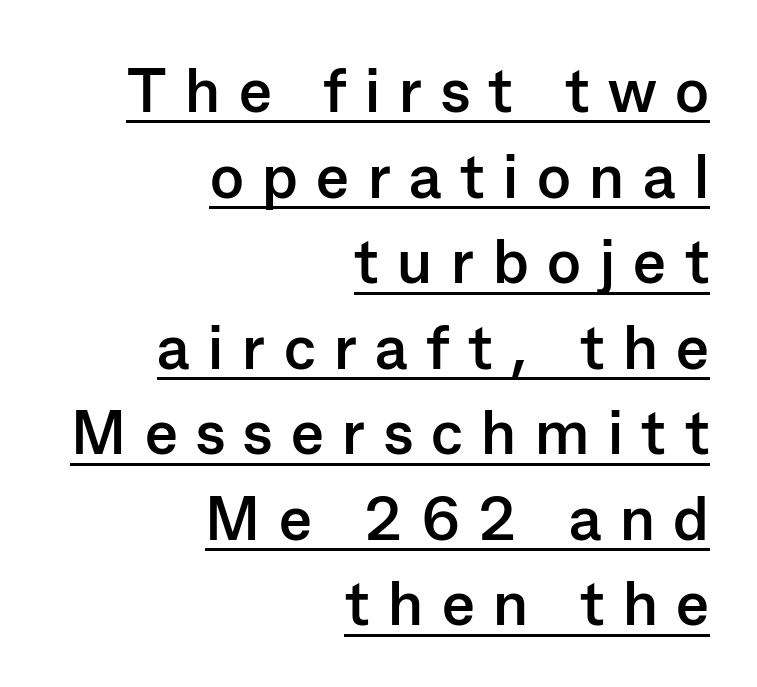
{"serif": "no", "italic": "no", "bold": "yes", "weight": "semibold", "width": "normal", "stroke_contrast": "low", "x_height": "medium", "monospaced": "no", "underline": "yes", "align": "right", "line_spacing": "normal", "line_spacing_ratio": 1.38, "letter_spacing": "wide", "letter_spacing_em": 0.3, "glyph_px": 62}
